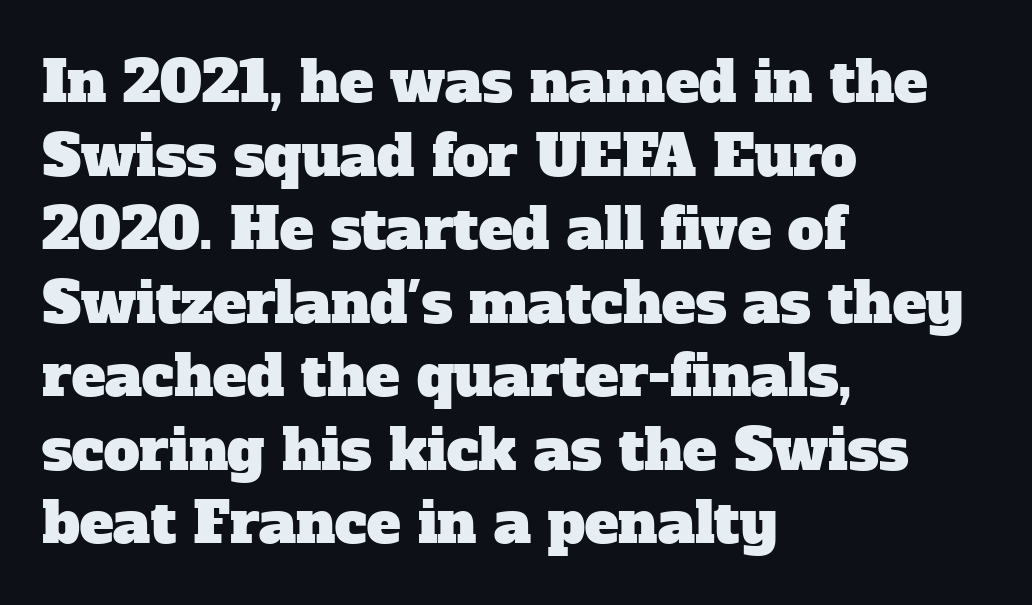
The image shows 57 px serif type; set left-aligned, normal line spacing (1.29x), normal letter spacing, not underlined; low stroke contrast and a medium x-height.
